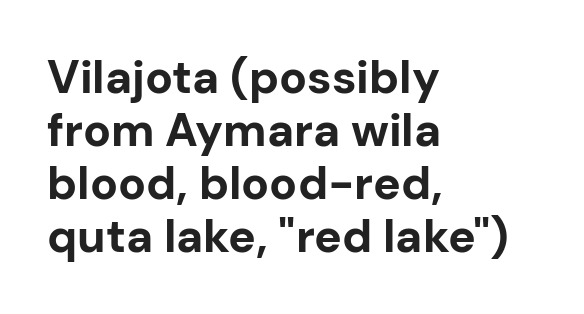
{"serif": "no", "italic": "no", "bold": "yes", "weight": "bold", "width": "normal", "stroke_contrast": "low", "x_height": "medium", "monospaced": "no", "underline": "no", "align": "left", "line_spacing": "tight", "line_spacing_ratio": 1.15, "letter_spacing": "normal", "letter_spacing_em": 0.0, "glyph_px": 46}
